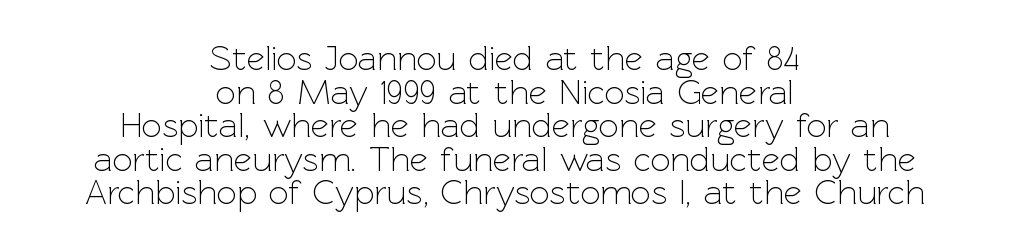
The image shows 35 px light sans-serif type, upright; set centered, tight line spacing (0.96x), normal letter spacing, not underlined; a medium x-height.
